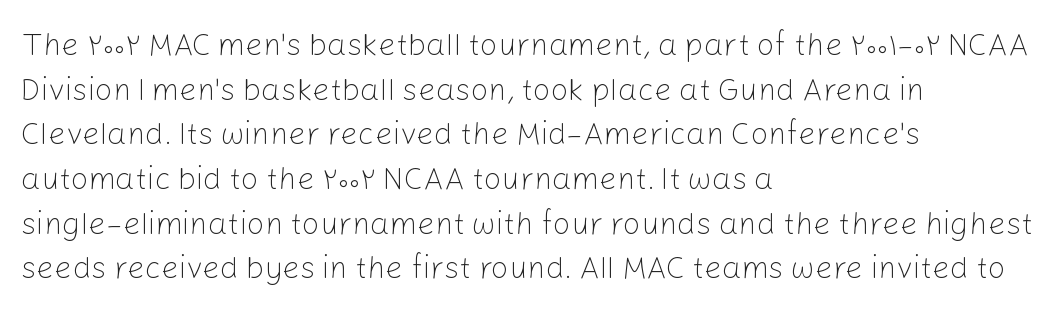
Q: Is the text bold? A: No.
Q: Is the text italic (slanted)? A: No, it is upright.
Q: Is the typeface a serif or a sans-serif typeface? A: Sans-serif.
Q: Is the text underlined? A: No.
Q: How is the paragraph aligned? A: Left-aligned.
Q: Is the spacing between letters normal or unusually wide? A: Normal.
Q: Is the spacing between lines tight, normal or loose? A: Normal.
Q: Width (condensed, normal, or wide)? A: Normal.
Q: Stroke contrast? A: Low.
Q: x-height? A: Medium.
Q: Monospaced? A: No.
